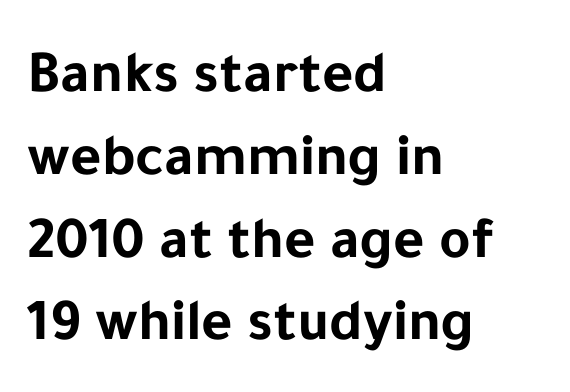
{"serif": "no", "italic": "no", "bold": "yes", "weight": "bold", "width": "normal", "stroke_contrast": "low", "x_height": "medium", "monospaced": "no", "underline": "no", "align": "left", "line_spacing": "normal", "line_spacing_ratio": 1.38, "letter_spacing": "normal", "letter_spacing_em": 0.0, "glyph_px": 60}
